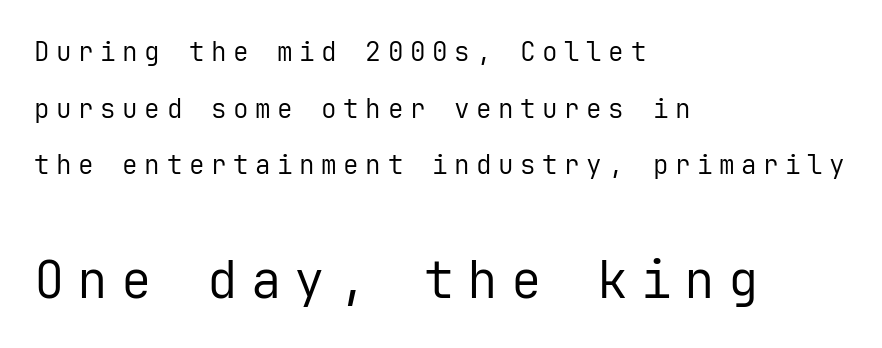
Q: Is the text bold? A: No.
Q: Is the text italic (slanted)? A: No, it is upright.
Q: Is the typeface a serif or a sans-serif typeface? A: Sans-serif.
Q: Is the text underlined? A: No.
Q: How is the paragraph aligned? A: Left-aligned.
Q: Is the spacing between letters normal or unusually wide? A: Unusually wide.
Q: Is the spacing between lines tight, normal or loose? A: Loose.
Q: Which block of text is set in a larger size, the first (top) or the second (bottom)? A: The second (bottom) one.
Q: Width (condensed, normal, or wide)? A: Normal.
Q: Stroke contrast? A: Low.
Q: x-height? A: Medium.
Q: Monospaced? A: Yes.
